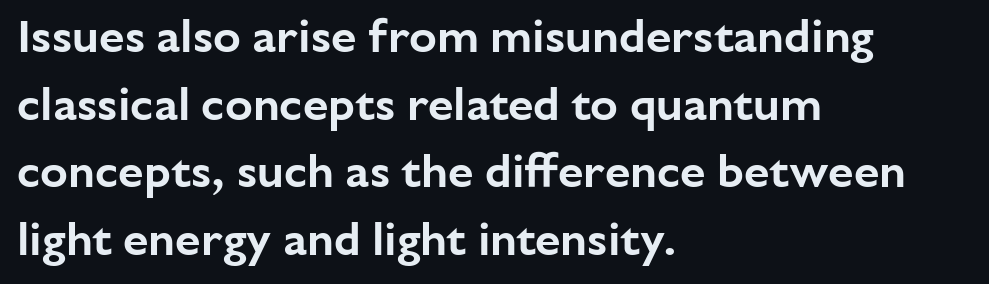
{"serif": "no", "italic": "no", "width": "normal", "stroke_contrast": "low", "x_height": "medium", "monospaced": "no", "underline": "no", "align": "left", "line_spacing": "normal", "line_spacing_ratio": 1.47, "letter_spacing": "normal", "letter_spacing_em": 0.0, "glyph_px": 46}
